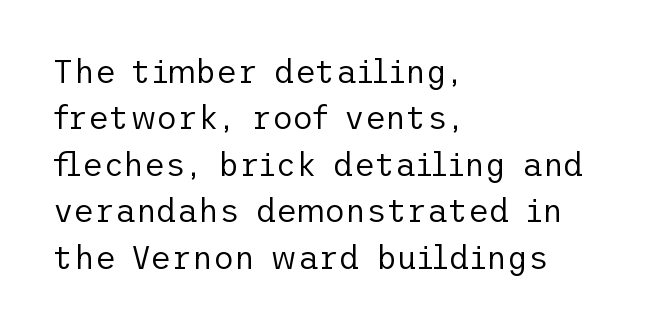
The image shows 32 px regular-weight sans-serif type, upright; set left-aligned, normal line spacing (1.45x), normal letter spacing, not underlined; low stroke contrast and a medium x-height.
